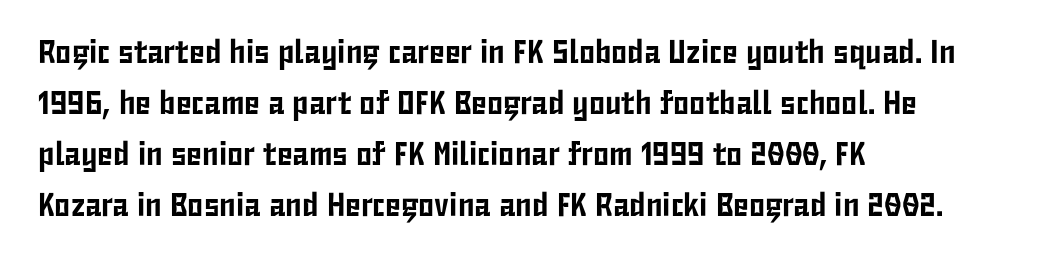
The image shows 33 px condensed sans-serif type, upright; set left-aligned, normal line spacing (1.55x), normal letter spacing, not underlined; low stroke contrast and a medium x-height.
